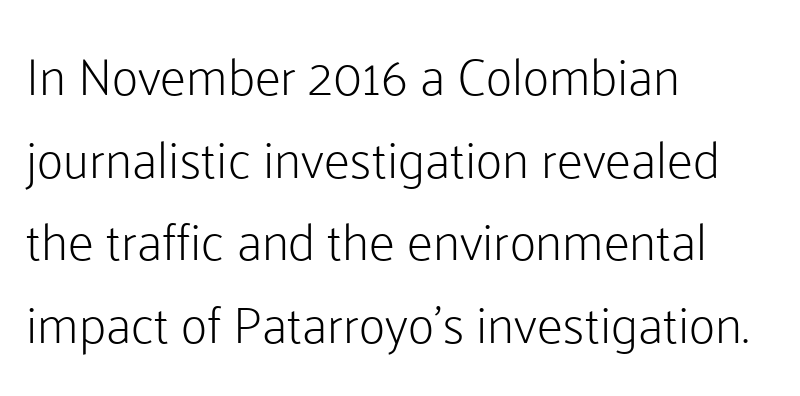
Leftover space on each line is placed entirely after the last word. This is roman type, the default non-slanted kind. The designer went with a sans here, leaving each stem footless. Whoever set this chose a conventional vertical rhythm.
